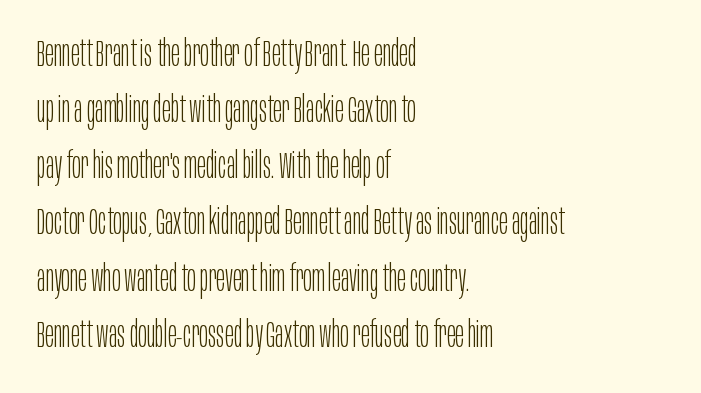
All the whitespace from short lines collects on the right. Underlining? Definitely not there. Think of a printed novel: that variable character pitch is what you see here. Think standard paragraph weight, or any step lighter than that. These lines keep a tight, regular rhythm from letter to letter.
